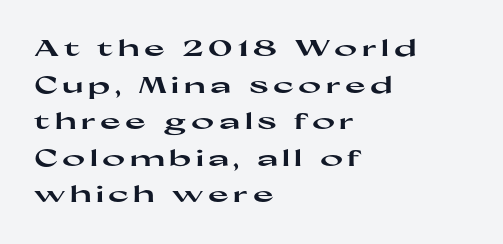
The face used here has the dense, thick strokes of a bold. A typesetter would call this heavily tracked-out type. Quick note: interline space is typical. A roman cut, with each character standing at attention.
